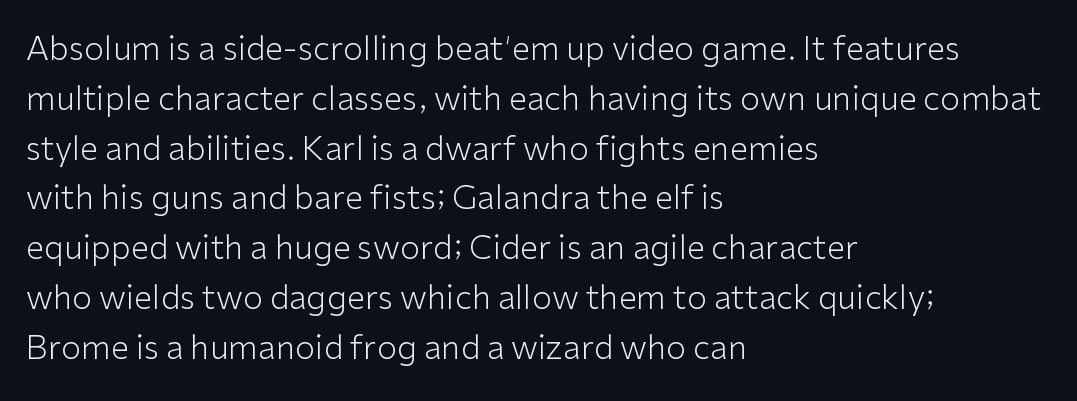
Just letters on the line, the space beneath them empty. Left-aligned paragraph, ragged on the right. No italicization has been applied; the sample stays upright. This sample uses a sans-serif face. Heaviness? Minimal to ordinary, like unemphasized prose.
